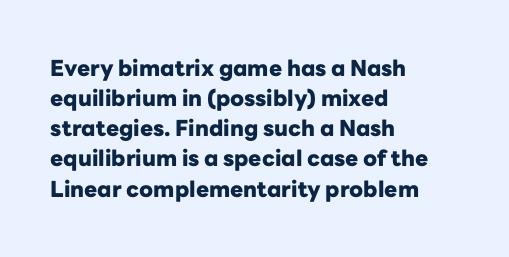
The image shows 22 px bold type, upright; set left-aligned, normal line spacing (1.37x), normal letter spacing, not underlined.
